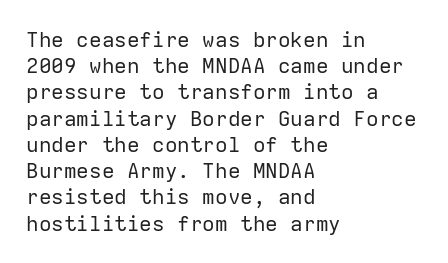
Does extra space separate the letters? No, they use regular spacing. Layout note: lines flush left. The area under the type is left untouched. This reads as an unemphasized weight, regular at the heaviest. This is roman type, the default non-slanted kind. Vertical spacing — default.
